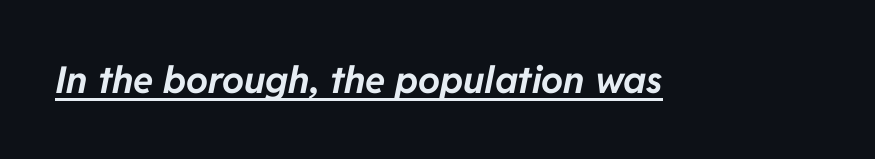
{"italic": "yes", "lean": "right", "slant_degrees": 11, "bold": "yes", "weight": "bold", "width": "normal", "stroke_contrast": "low", "x_height": "medium", "monospaced": "no", "underline": "yes", "letter_spacing": "normal", "letter_spacing_em": 0.0, "glyph_px": 37}
